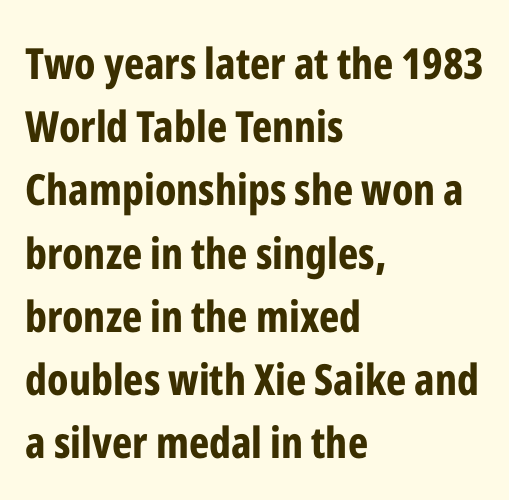
The image shows 43 px bold, condensed sans-serif type, upright; set left-aligned, normal line spacing (1.47x), normal letter spacing, not underlined; low stroke contrast and a medium x-height.
